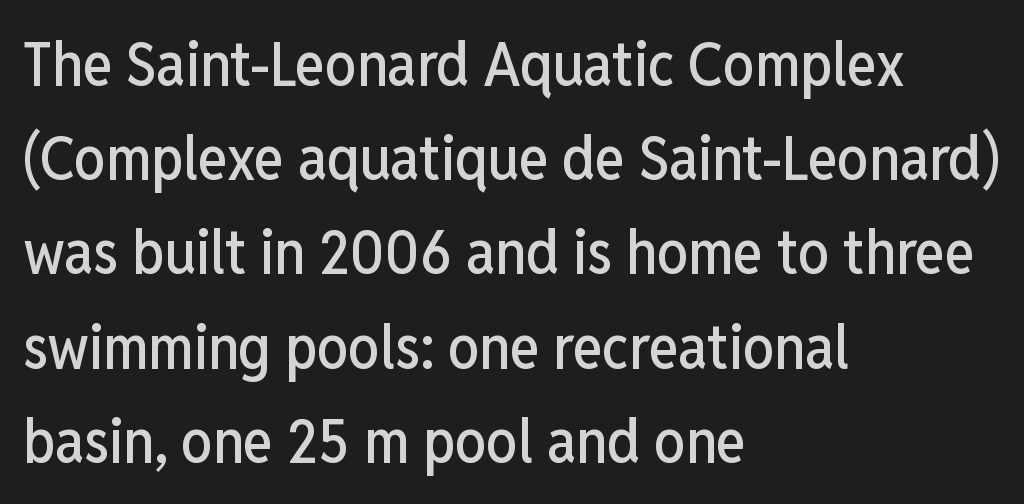
The image shows 62 px condensed sans-serif type, upright; set left-aligned, normal line spacing (1.52x), normal letter spacing, not underlined; low stroke contrast and a medium x-height.
